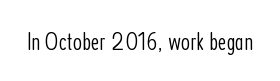
Q: Is the text bold? A: No.
Q: Is the text italic (slanted)? A: No, it is upright.
Q: Is the text underlined? A: No.
Q: Is the spacing between letters normal or unusually wide? A: Normal.
